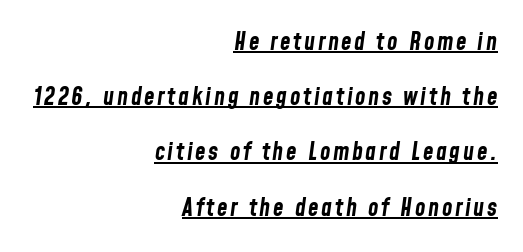
{"italic": "yes", "lean": "right", "slant_degrees": 8, "bold": "yes", "underline": "yes", "align": "right", "line_spacing": "loose", "line_spacing_ratio": 2.3, "glyph_px": 24}
